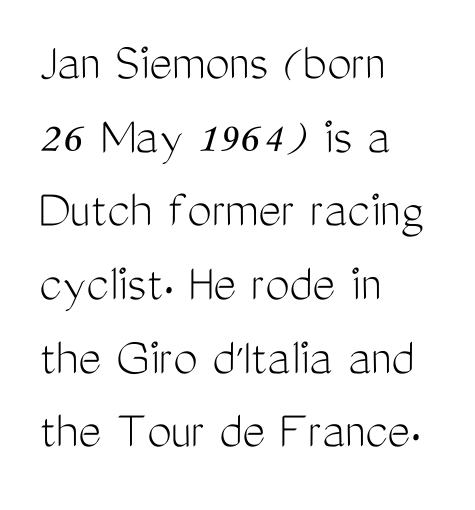
If you drew a line through each stem, it would be perfectly vertical. Honestly, the letter spacing is just normal — you wouldn't notice it. This sample uses a sans-serif face. Left-aligned paragraph, ragged on the right.
